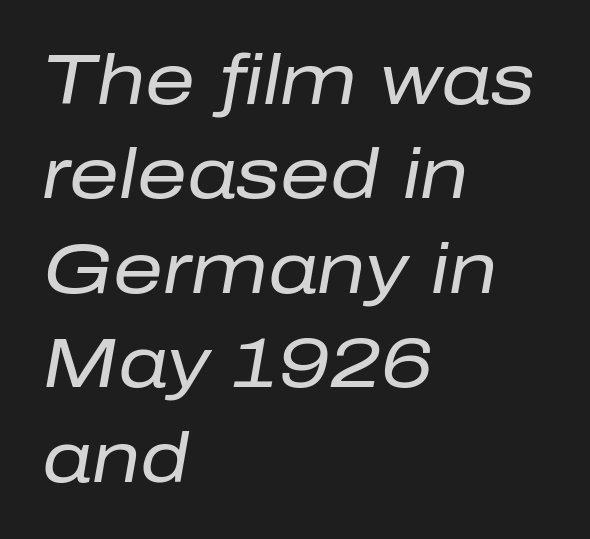
The image shows 70 px regular-weight type, italic (leaning right); set left-aligned, normal line spacing (1.35x), normal letter spacing, not underlined; low stroke contrast and a medium x-height.
